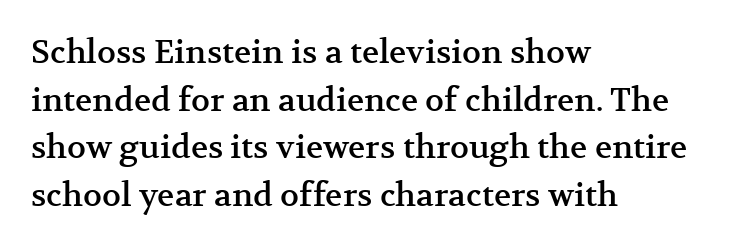
{"serif": "yes", "italic": "no", "width": "normal", "stroke_contrast": "medium", "x_height": "medium", "monospaced": "no", "underline": "no", "align": "left", "line_spacing": "normal", "line_spacing_ratio": 1.49, "letter_spacing": "normal", "letter_spacing_em": 0.0, "glyph_px": 32}
